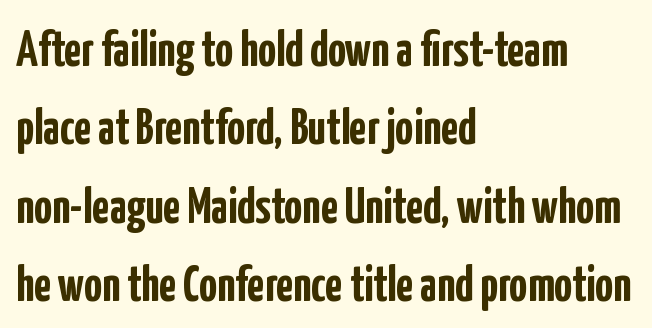
{"serif": "no", "italic": "no", "bold": "yes", "weight": "semibold", "width": "condensed", "stroke_contrast": "low", "x_height": "medium", "monospaced": "no", "underline": "no", "align": "left", "line_spacing": "normal", "line_spacing_ratio": 1.57, "letter_spacing": "normal", "letter_spacing_em": 0.0, "glyph_px": 50}
